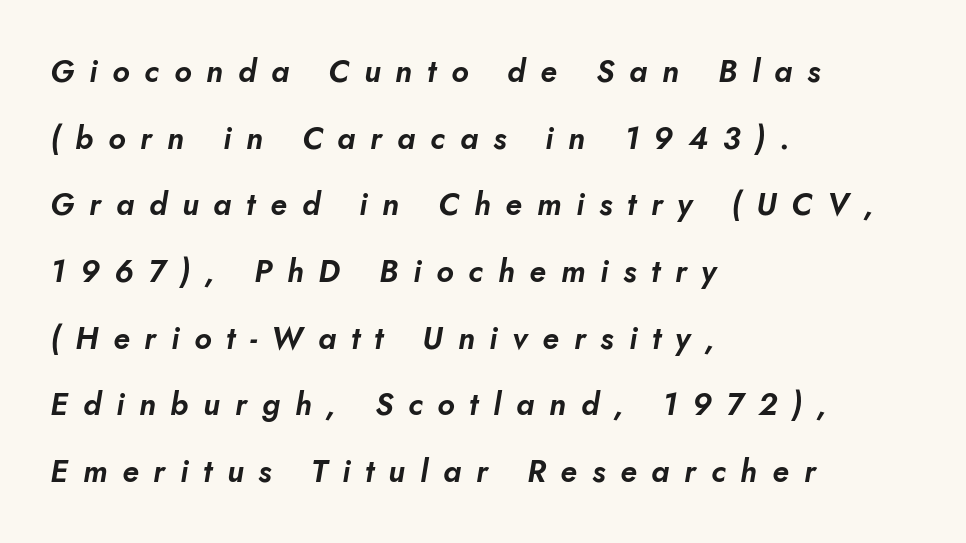
{"italic": "yes", "lean": "right", "slant_degrees": 10, "width": "normal", "stroke_contrast": "low", "x_height": "small", "monospaced": "no", "underline": "no", "align": "left", "line_spacing": "loose", "line_spacing_ratio": 2.15, "letter_spacing": "wide", "letter_spacing_em": 0.48, "glyph_px": 31}
